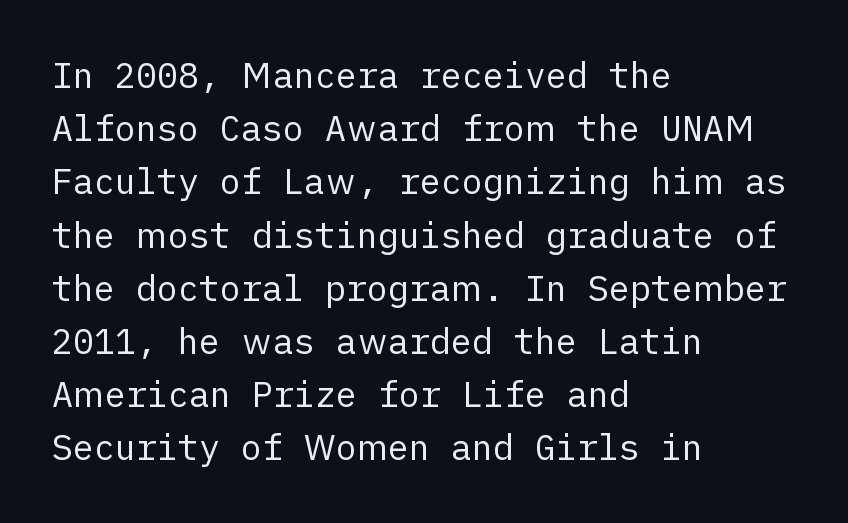
Q: Is the text bold? A: No.
Q: Is the text italic (slanted)? A: No, it is upright.
Q: Is the typeface a serif or a sans-serif typeface? A: Sans-serif.
Q: Is the text underlined? A: No.
Q: How is the paragraph aligned? A: Left-aligned.
Q: Is the spacing between letters normal or unusually wide? A: Normal.
Q: Is the spacing between lines tight, normal or loose? A: Normal.
Q: Width (condensed, normal, or wide)? A: Normal.
Q: Stroke contrast? A: Low.
Q: x-height? A: Medium.
